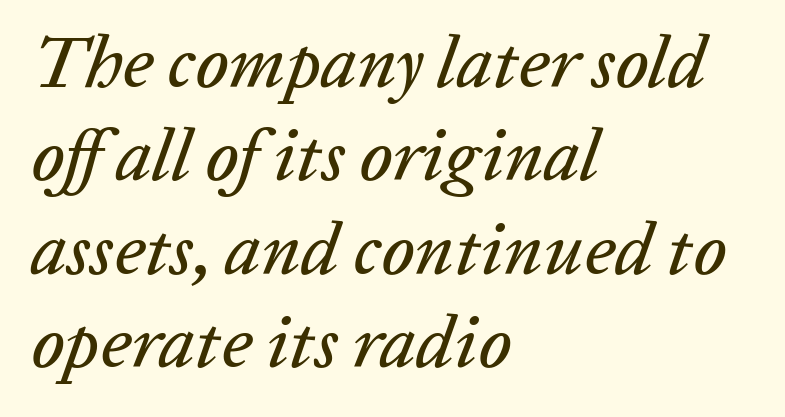
The rendering uses natural spacing where letterforms have individual widths. The rows are spaced the way most documents space them. Here the glyphs are tracked normally, forming tight word shapes. The rendering anchors every line to the left-hand side. There's an unmistakable incline to the writing here. Just letters on the line, the space beneath them empty.
